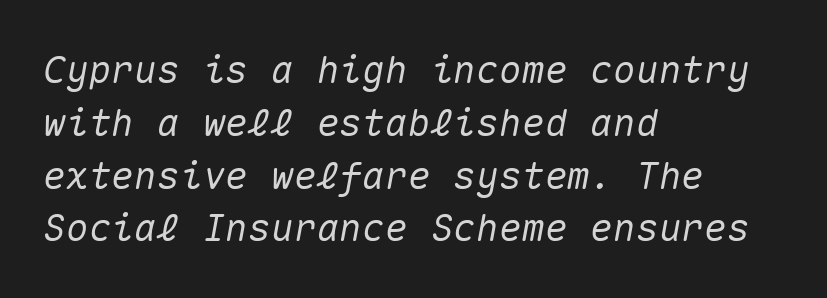
The image shows 38 px text type, italic (leaning right), monospaced; set left-aligned, normal line spacing (1.39x), normal letter spacing, not underlined; medium stroke contrast and a medium x-height.
